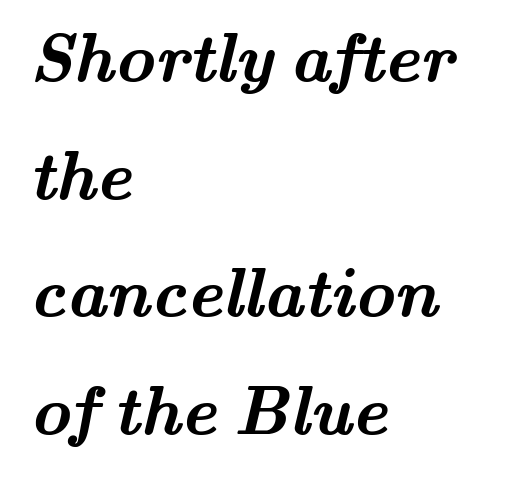
The image shows 68 px semibold, wide serif type; set left-aligned, line spacing 1.73x, normal letter spacing, not underlined; medium stroke contrast and a small x-height.
